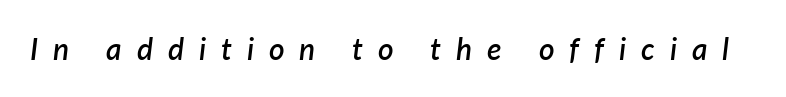
The image shows 30 px semibold type, italic (leaning right); set unusually wide letter spacing (+0.5 em), not underlined; low stroke contrast and a medium x-height.
